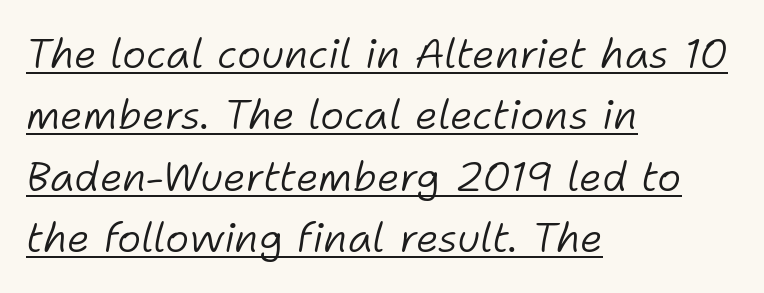
The image shows 41 px light type, italic (leaning right); set left-aligned, normal line spacing (1.5x), normal letter spacing, underlined; low stroke contrast and a medium x-height.
